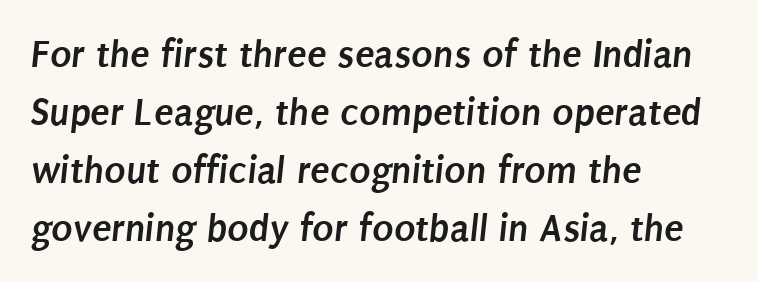
The image shows 40 px semibold, condensed sans-serif type; set left-aligned, normal line spacing (1.45x), normal letter spacing, not underlined; low stroke contrast and a large x-height.
